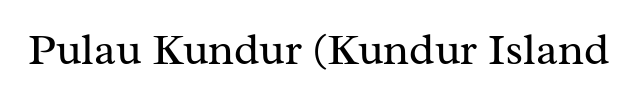
Designer's note — italics off, roman on. Is this a sans? No — the strokes have serifs. Quick note: underline off. This sample uses plain, unmodified letter spacing. Is this a fixed-width face? No — the glyphs have proportional, varying widths.
